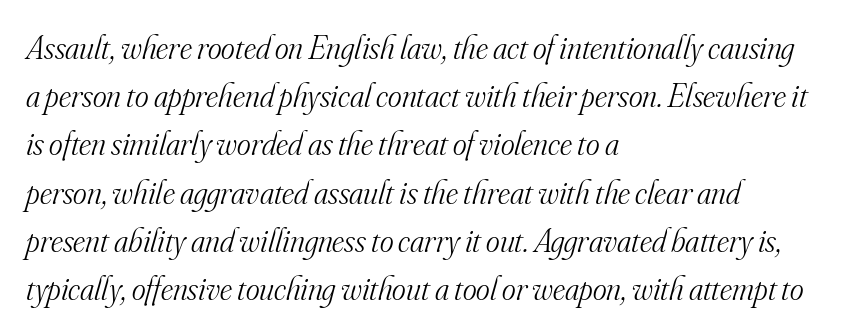
Each letter's strokes conclude with small projecting serifs. The block of text has a typical density, with ordinary space between rows. An italicized treatment has been applied to the whole sample. Think of a printed novel: that variable character pitch is what you see here.
